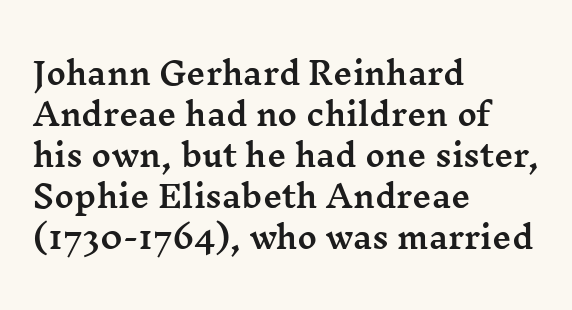
{"serif": "yes", "italic": "no", "width": "wide", "stroke_contrast": "medium", "x_height": "medium", "monospaced": "no", "underline": "no", "align": "left", "line_spacing": "normal", "line_spacing_ratio": 1.37, "letter_spacing": "normal", "letter_spacing_em": 0.0, "glyph_px": 30}
